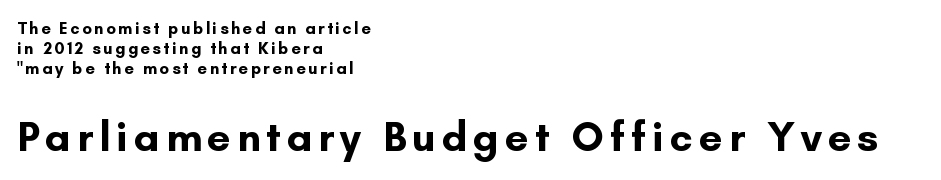
{"serif": "no", "italic": "no", "bold": "yes", "weight": "bold", "width": "normal", "stroke_contrast": "low", "x_height": "small", "monospaced": "no", "underline": "no", "align": "left", "line_spacing_ratio": 1.19, "larger_block": "second", "size_ratio": 2.47, "glyph_px": 42}
